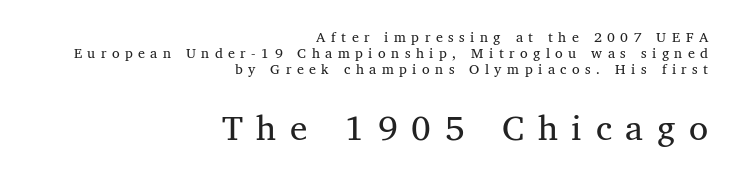
{"serif": "yes", "bold": "no", "weight": "regular", "width": "normal", "stroke_contrast": "medium", "x_height": "medium", "monospaced": "no", "underline": "no", "align": "right", "line_spacing": "tight", "line_spacing_ratio": 1.15, "letter_spacing": "wide", "letter_spacing_em": 0.39, "larger_block": "second", "size_ratio": 2.5, "glyph_px": 35}
